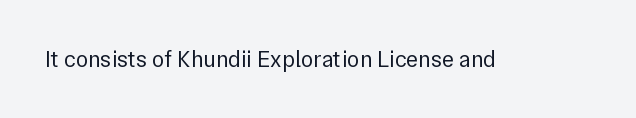
The type is set solid horizontally, with unmodified tracking. Words float on clear page, feet unadorned. A quiet, ordinary-to-light weight characterises the typeface. The type sits square on the baseline with zero lean.
